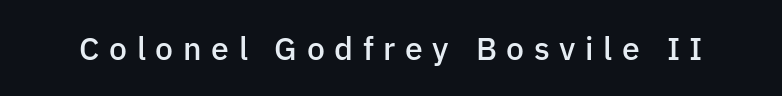
{"serif": "no", "italic": "no", "bold": "semi", "weight": "semibold", "width": "normal", "stroke_contrast": "low", "x_height": "medium", "monospaced": "no", "underline": "no", "letter_spacing": "wide", "letter_spacing_em": 0.3, "glyph_px": 32}
